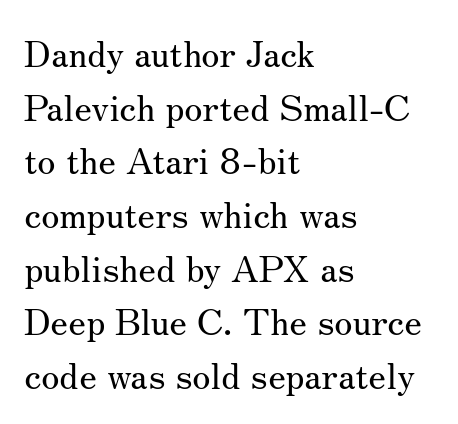
{"serif": "yes", "italic": "no", "bold": "no", "weight": "regular", "width": "normal", "stroke_contrast": "medium", "x_height": "small", "monospaced": "no", "underline": "no", "align": "left", "line_spacing": "normal", "line_spacing_ratio": 1.45, "letter_spacing": "normal", "letter_spacing_em": 0.0, "glyph_px": 37}
